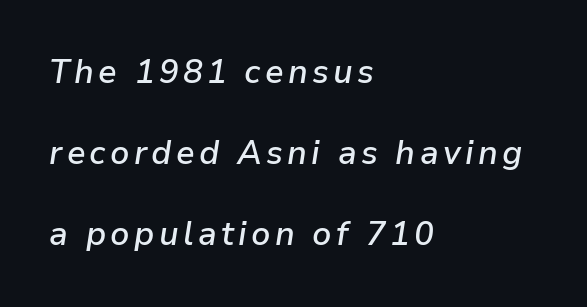
One-word summary of the alignment: left. The string is rendered with underlining switched off. A great deal of white space separates one row of letters from the next. The characters look somewhat weighty, a semibold short of true bold.
